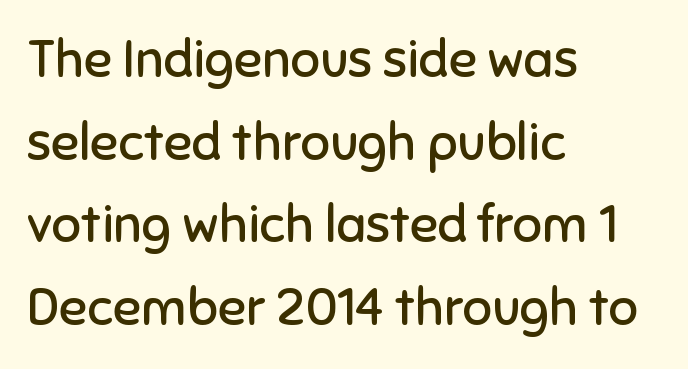
Looks like regular typesetting: each glyph gets only the width it needs. Does the leading feel generous? No, just average. Nothing unusual about the tracking: characters are spaced as the font intends. Rule under the text: the space is simply empty. The typeface chosen for these lines omits serifs.
